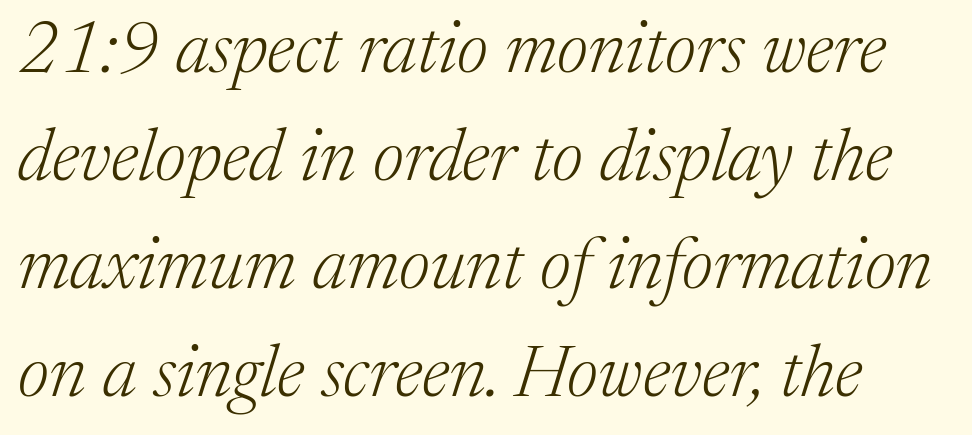
Q: Is the text bold? A: No.
Q: Is the text italic (slanted)? A: Yes, it leans right by about 17 degrees.
Q: Is the typeface a serif or a sans-serif typeface? A: Serif.
Q: Is the text underlined? A: No.
Q: Is the spacing between letters normal or unusually wide? A: Normal.
Q: Is the spacing between lines tight, normal or loose? A: Normal.
Q: Width (condensed, normal, or wide)? A: Normal.
Q: Stroke contrast? A: Medium.
Q: x-height? A: Medium.
Q: Monospaced? A: No.
